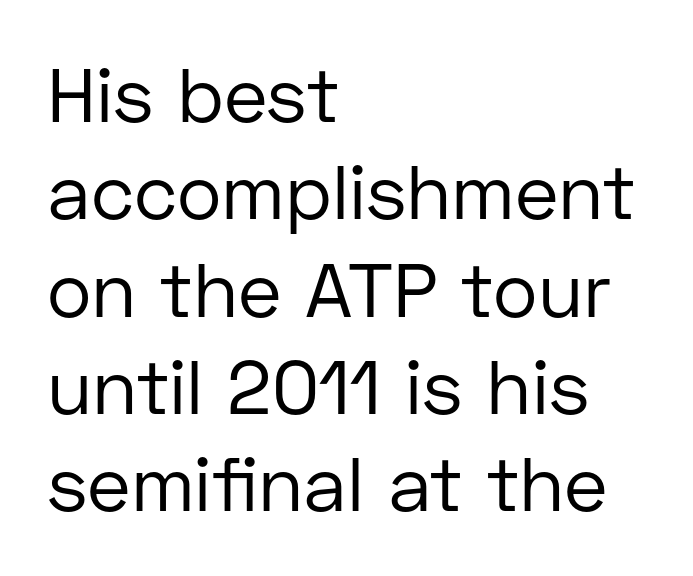
Q: Is the text bold? A: No.
Q: Is the text italic (slanted)? A: No, it is upright.
Q: Is the typeface a serif or a sans-serif typeface? A: Sans-serif.
Q: Is the text underlined? A: No.
Q: How is the paragraph aligned? A: Left-aligned.
Q: Is the spacing between letters normal or unusually wide? A: Normal.
Q: Is the spacing between lines tight, normal or loose? A: Normal.
Q: Width (condensed, normal, or wide)? A: Normal.
Q: Stroke contrast? A: Low.
Q: x-height? A: Medium.
Q: Monospaced? A: No.
